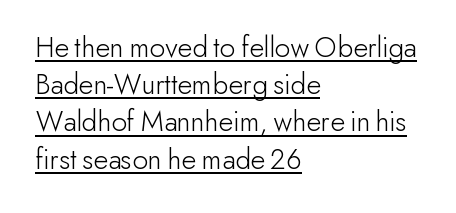
Spacing verdict: proportional, widths tailored to each character. Decoration check: the copy is underlined. Weight class: somewhere from thin through regular. Where is the straight margin? On the left. Font category for this specimen: sans-serif.
